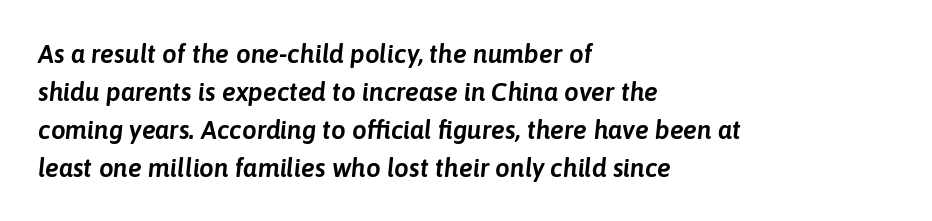
Visually the block forms a straight wall on the left and a jagged coastline on the right. In terms of leading, this rendering sits right in the middle. The font's italic variant was chosen for this text. Has an underline been added? It has not.
